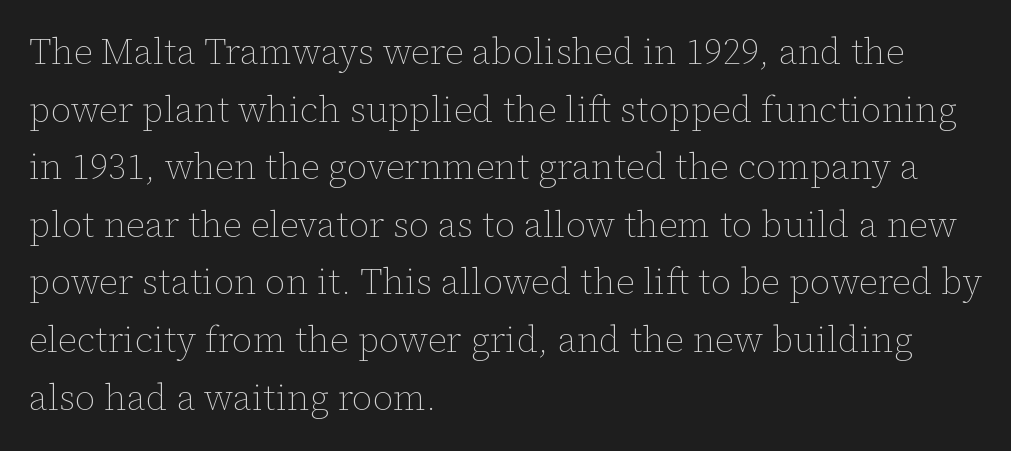
Q: Is the text bold? A: No.
Q: Is the text italic (slanted)? A: No, it is upright.
Q: Is the text underlined? A: No.
Q: How is the paragraph aligned? A: Left-aligned.
Q: Is the spacing between letters normal or unusually wide? A: Normal.
Q: Is the spacing between lines tight, normal or loose? A: Normal.
Q: Width (condensed, normal, or wide)? A: Normal.
Q: Stroke contrast? A: Low.
Q: x-height? A: Medium.
Q: Monospaced? A: No.
